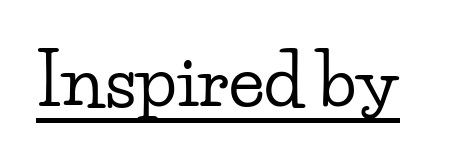
Q: Is the text italic (slanted)? A: No, it is upright.
Q: Is the typeface a serif or a sans-serif typeface? A: Serif.
Q: Is the text underlined? A: Yes.
Q: Is the spacing between letters normal or unusually wide? A: Normal.
Q: Width (condensed, normal, or wide)? A: Wide.
Q: Stroke contrast? A: Low.
Q: x-height? A: Small.
Q: Monospaced? A: No.
